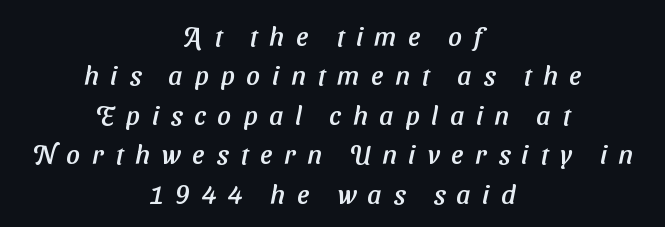
Q: Is the text underlined? A: No.
Q: How is the paragraph aligned? A: Centered.
Q: Is the spacing between letters normal or unusually wide? A: Unusually wide.
Q: Is the spacing between lines tight, normal or loose? A: Normal.
